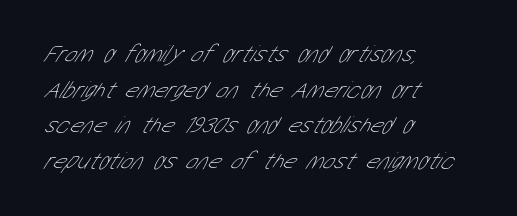
Q: Is the text bold? A: No.
Q: Is the text underlined? A: No.
Q: How is the paragraph aligned? A: Left-aligned.
Q: Is the spacing between letters normal or unusually wide? A: Normal.
Q: Is the spacing between lines tight, normal or loose? A: Normal.
